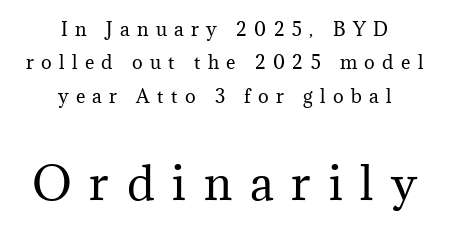
Loose tracking; the words dissolve into strings of separated letters. Stroke mass is kept to a normal reading level or below. Note the varied advance widths — an 'i' is clearly narrower than an 'm'. Bare-footed words on every line. Here the second block reads like a headline and the first like body copy.
